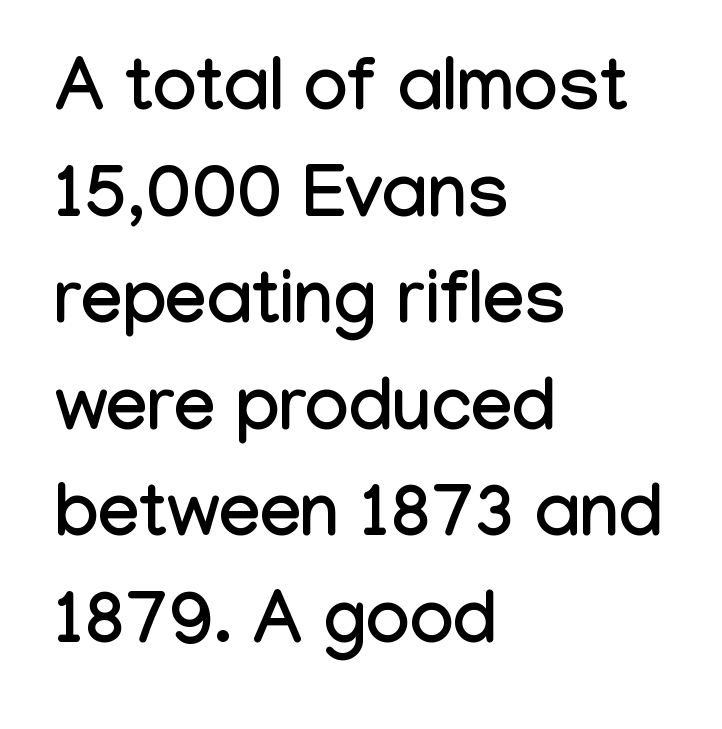
Q: Is the text italic (slanted)? A: No, it is upright.
Q: Is the typeface a serif or a sans-serif typeface? A: Sans-serif.
Q: Is the text underlined? A: No.
Q: How is the paragraph aligned? A: Left-aligned.
Q: Is the spacing between letters normal or unusually wide? A: Normal.
Q: Is the spacing between lines tight, normal or loose? A: Normal.
Q: Width (condensed, normal, or wide)? A: Condensed.
Q: Stroke contrast? A: Low.
Q: x-height? A: Medium.
Q: Monospaced? A: No.
